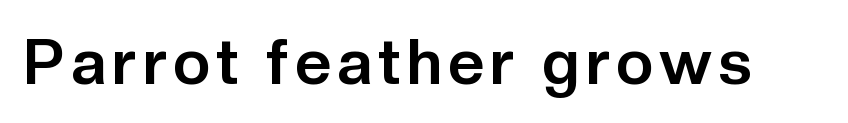
Q: Is the text bold? A: Yes.
Q: Is the text italic (slanted)? A: No, it is upright.
Q: Is the typeface a serif or a sans-serif typeface? A: Sans-serif.
Q: Is the text underlined? A: No.
Q: Width (condensed, normal, or wide)? A: Normal.
Q: Stroke contrast? A: Low.
Q: x-height? A: Medium.
Q: Monospaced? A: No.
